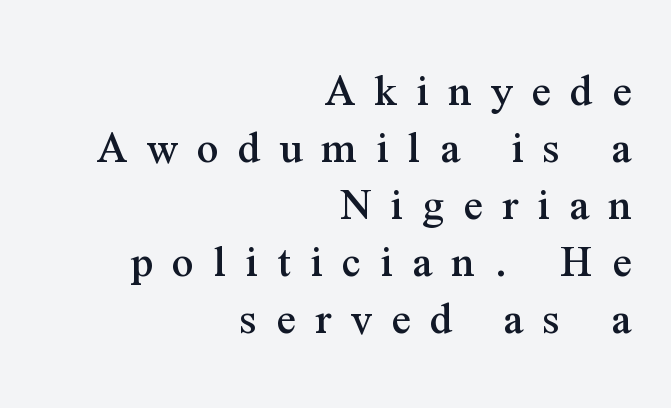
The image shows 48 px serif type, upright; set right-aligned, line spacing 1.19x, unusually wide letter spacing (+0.4 em), not underlined; medium stroke contrast and a medium x-height.
